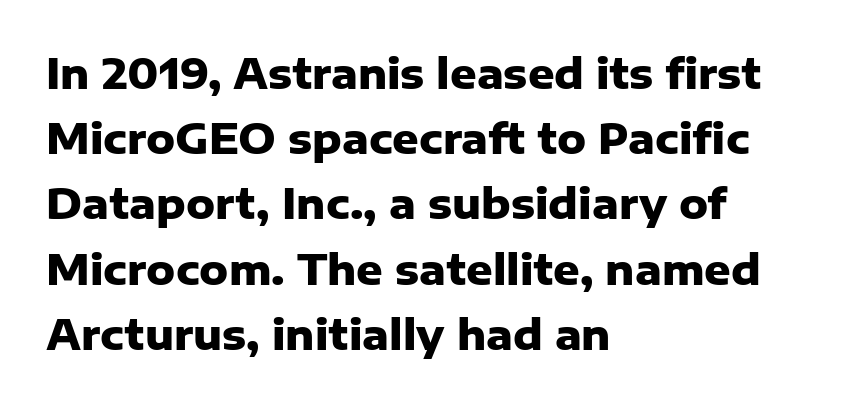
{"serif": "no", "italic": "no", "bold": "yes", "weight": "heavy", "width": "normal", "stroke_contrast": "low", "x_height": "medium", "monospaced": "no", "underline": "no", "align": "left", "line_spacing": "normal", "line_spacing_ratio": 1.59, "letter_spacing": "normal", "letter_spacing_em": 0.0, "glyph_px": 41}
